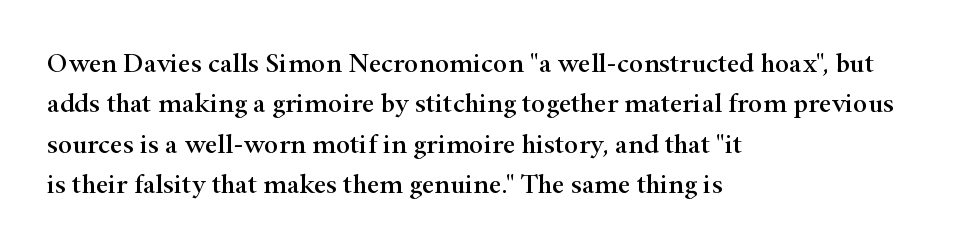
No italicization has been applied; the sample stays upright. This block has exactly the height ordinary leading produces. Students, note that the glyphs here touch the page at normal intervals. Typeset ragged right — the left edge is the straight one.
